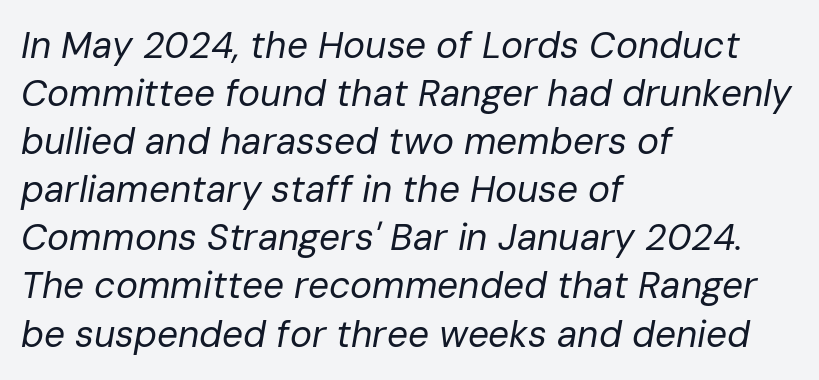
The type is set solid horizontally, with unmodified tracking. Quick note: underline off. These lines sit exactly where default settings would place them. Summary of weight: not heavy and not bold. The text block is weighted toward the left margin, trailing off unevenly rightward.
